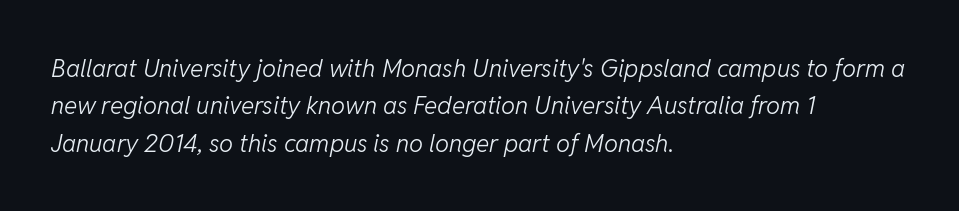
Characters are canted at an angle relative to the baseline's perpendicular. The letterforms sit at book weight or below. No extra tracking has been applied to these lines. A clean baseline with only descenders dipping below it.
